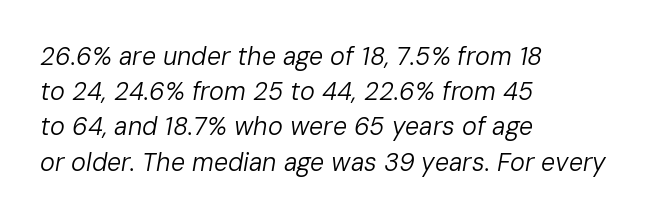
{"italic": "yes", "lean": "right", "slant_degrees": 10, "bold": "no", "underline": "no", "align": "left", "line_spacing": "normal", "line_spacing_ratio": 1.41, "letter_spacing": "normal", "letter_spacing_em": 0.0, "glyph_px": 25}
